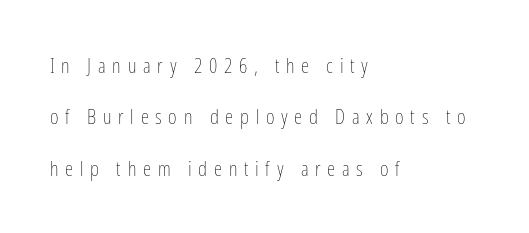
Q: Is the text bold? A: No.
Q: Is the text italic (slanted)? A: No, it is upright.
Q: Is the text underlined? A: No.
Q: How is the paragraph aligned? A: Left-aligned.
Q: Is the spacing between letters normal or unusually wide? A: Unusually wide.
Q: Is the spacing between lines tight, normal or loose? A: Loose.
